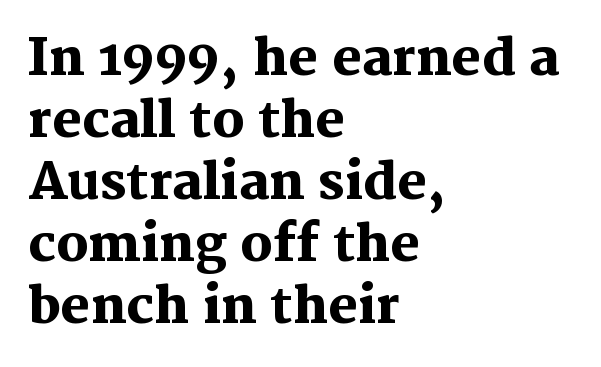
Q: Is the text bold? A: Yes.
Q: Is the text italic (slanted)? A: No, it is upright.
Q: Is the typeface a serif or a sans-serif typeface? A: Serif.
Q: Is the text underlined? A: No.
Q: How is the paragraph aligned? A: Left-aligned.
Q: Is the spacing between letters normal or unusually wide? A: Normal.
Q: Width (condensed, normal, or wide)? A: Normal.
Q: Stroke contrast? A: Medium.
Q: x-height? A: Medium.
Q: Monospaced? A: No.
